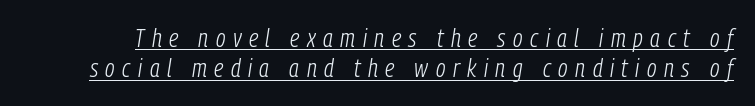
The specimen includes a rule beneath the text block's lines. No chunkiness to these letters — they're not bold. Between one letter and the next there's a generous, obvious gap. Every character sits at an angle, as italics do.
